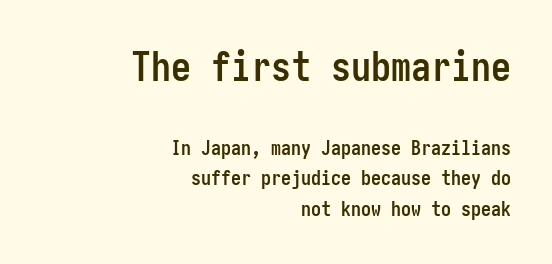
Quick note: underline off. Thick stems and heavy bowls — unmistakably bold. This rendering employs a face without finishing strokes, i.e., a sans-serif. Words appear dense and cohesive because spacing is normal. A roman cut, with each character standing at attention. A student would notice the top passage is typeset larger than what follows.
